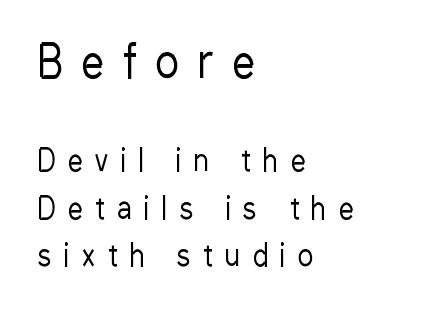
Stroke mass is kept to a normal reading level or below. Character widths vary here, with narrow letters taking less room than wide ones. Quick note: not italic, upright. Honestly, the row spacing looks completely unremarkable.
